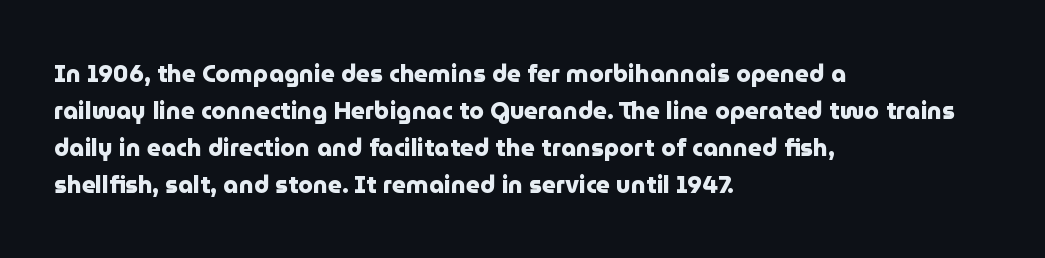
These lines sit exactly where default settings would place them. Descenders are the only things crossing below the line. As a designer I'd log this as weight 700, bold. Where is the straight margin? On the left. The axis of the letterforms is exactly vertical. No extra tracking has been applied to these lines.
